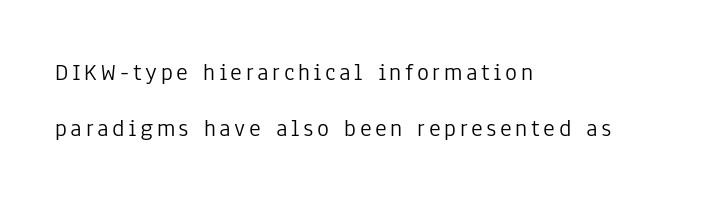
A typesetter would mark this as roman, not italic. Airy leading. Horizontally, the lines are justified to the leading edge only. No chunkiness to these letters — they're not bold. Words float on clear page, feet unadorned.
